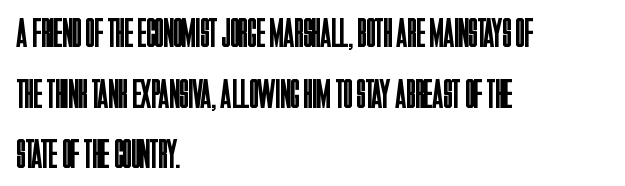
Type style note: lacks serifs. Here the glyphs are tracked normally, forming tight word shapes. The letters stand upright; this is a roman face. Bare-footed words on every line.
